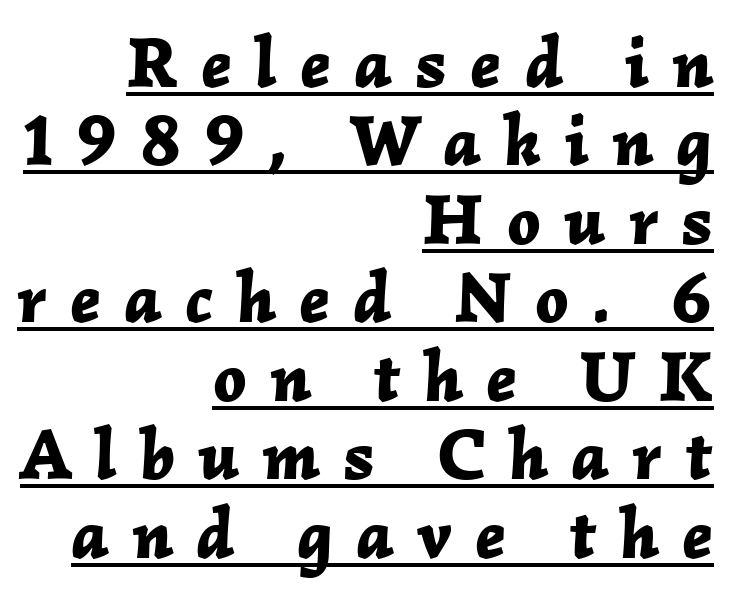
{"italic": "yes", "lean": "right", "slant_degrees": 2, "bold": "yes", "weight": "bold", "width": "normal", "stroke_contrast": "low", "x_height": "medium", "monospaced": "no", "underline": "yes", "align": "right", "line_spacing": "tight", "line_spacing_ratio": 1.09, "letter_spacing": "wide", "letter_spacing_em": 0.32, "glyph_px": 72}
